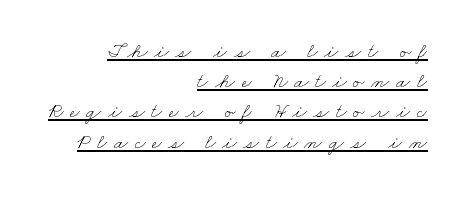
The image shows 21 px text type; set right-aligned, normal line spacing (1.44x), unusually wide letter spacing (+0.31 em), underlined.
